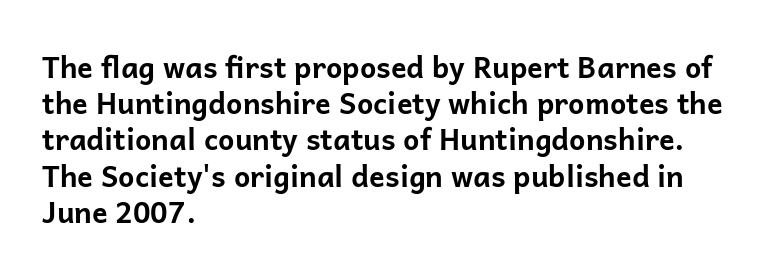
Q: Is the text bold? A: Yes.
Q: Is the text italic (slanted)? A: No, it is upright.
Q: Is the typeface a serif or a sans-serif typeface? A: Sans-serif.
Q: Is the text underlined? A: No.
Q: How is the paragraph aligned? A: Left-aligned.
Q: Is the spacing between letters normal or unusually wide? A: Normal.
Q: Is the spacing between lines tight, normal or loose? A: Normal.
Q: Width (condensed, normal, or wide)? A: Normal.
Q: Stroke contrast? A: Low.
Q: x-height? A: Medium.
Q: Monospaced? A: No.
